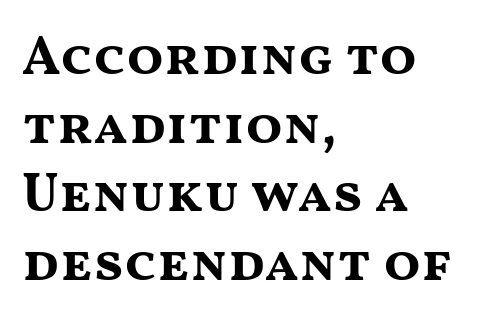
Beneath every word, the page is bare. This rendering uses left alignment, leaving the right contour irregular. The rendering uses a bold face; every stroke is thick and dark. The passage shown is typeset with a sans-serif family.
